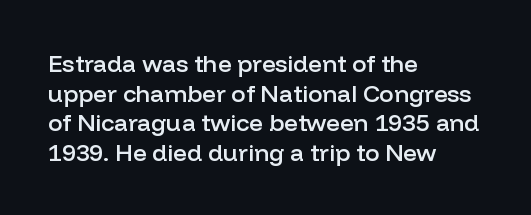
A bare baseline throughout the passage. Compared with a centered layout, this one pins lines to the left instead. This is moderately heavy type, rendered in semibold. The letters sit at their default tracking, neither squeezed nor spread. This sample uses an upright cut, with every glyph sitting square on the baseline.
